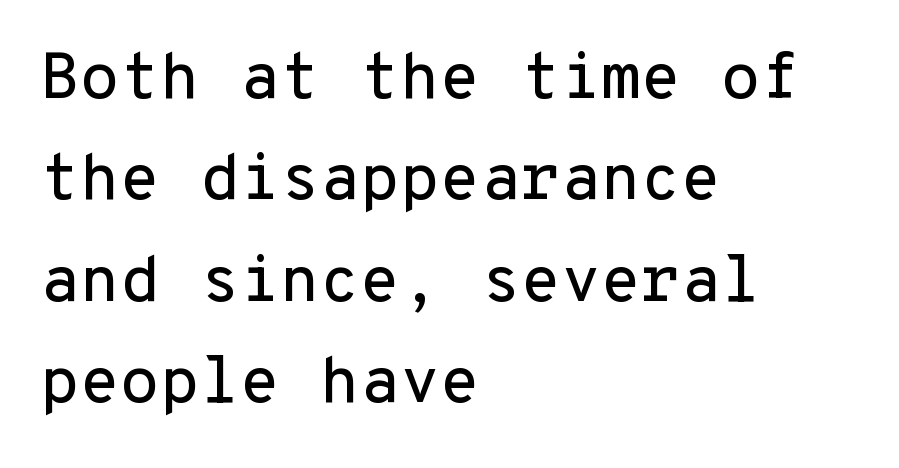
The image shows 65 px sans-serif type, upright, monospaced; set left-aligned, normal line spacing (1.56x), normal letter spacing, not underlined; low stroke contrast and a medium x-height.
